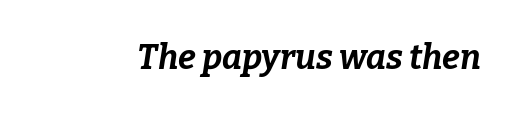
These lines are rendered in a variable-pitch font. Notice how the stems are inclined rather than vertical — that's the hallmark of italics. Here the glyphs are tracked normally, forming tight word shapes. Is the type bold? Yes — the strokes are clearly thick and heavy. Has an underline been added? It has not.
